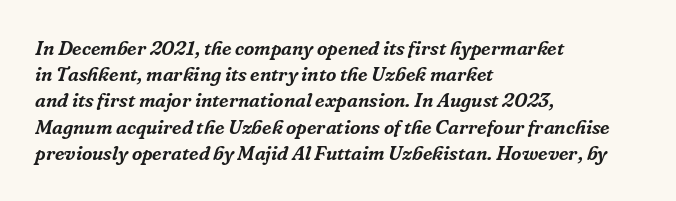
{"italic": "yes", "lean": "right", "slant_degrees": 16, "underline": "no", "align": "left", "line_spacing": "normal", "line_spacing_ratio": 1.31, "letter_spacing": "normal", "letter_spacing_em": 0.0, "glyph_px": 20}
